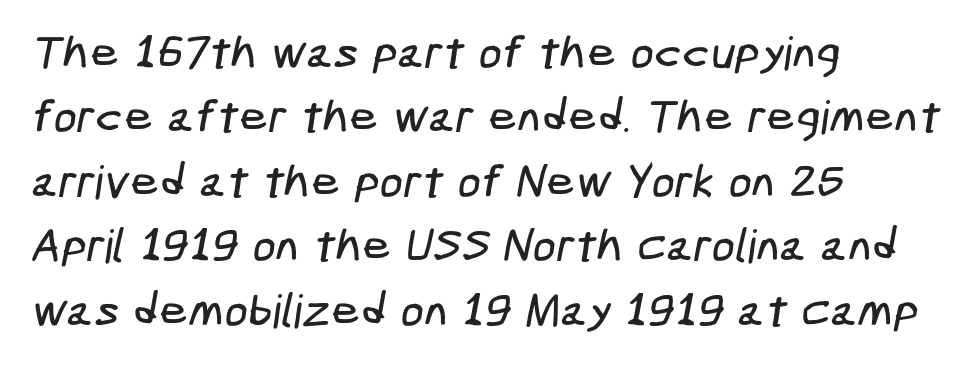
Q: Is the typeface a serif or a sans-serif typeface? A: Sans-serif.
Q: Is the text underlined? A: No.
Q: How is the paragraph aligned? A: Left-aligned.
Q: Is the spacing between letters normal or unusually wide? A: Normal.
Q: Is the spacing between lines tight, normal or loose? A: Normal.
Q: Width (condensed, normal, or wide)? A: Condensed.
Q: Stroke contrast? A: Low.
Q: x-height? A: Medium.
